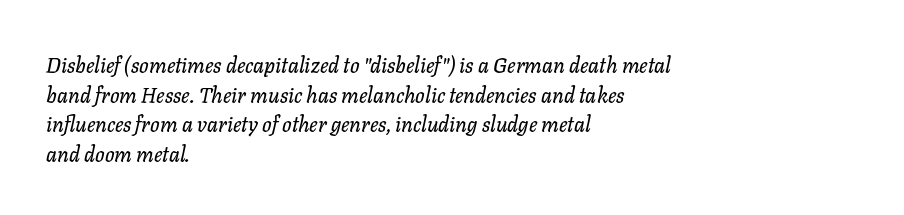
Q: Is the text italic (slanted)? A: Yes, it leans right by about 11 degrees.
Q: Is the text underlined? A: No.
Q: How is the paragraph aligned? A: Left-aligned.
Q: Is the spacing between letters normal or unusually wide? A: Normal.
Q: Is the spacing between lines tight, normal or loose? A: Normal.
